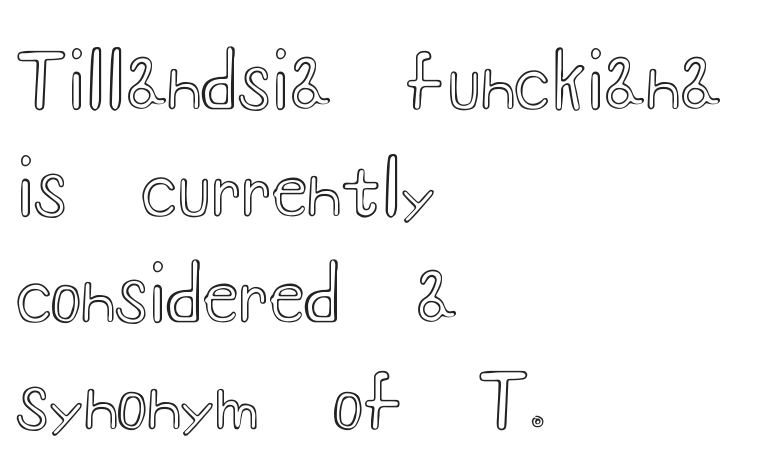
The words here are not underlined. The lettering stays uniformly vertical, giving the passage a roman look. A classic flush-left, rag-right setting is used for this passage. Is there much room between lines? A standard amount, neither cramped nor airy.
